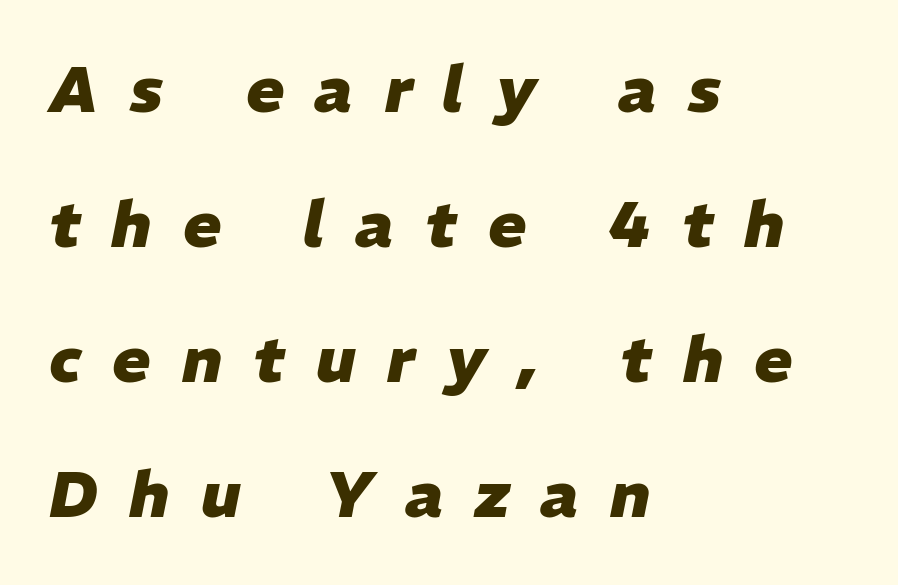
A typesetter would call this leading open, well beyond the default. Observe the lean: these are italic letterforms. The letterforms stand isolated, each surrounded by extra space. Plain, unruled lines of type.
